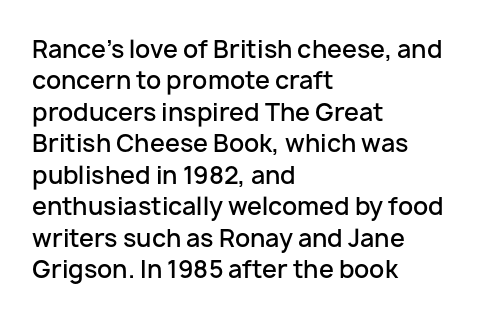
The image shows 24 px text type, upright; set left-aligned, normal line spacing (1.31x), normal letter spacing, not underlined.
